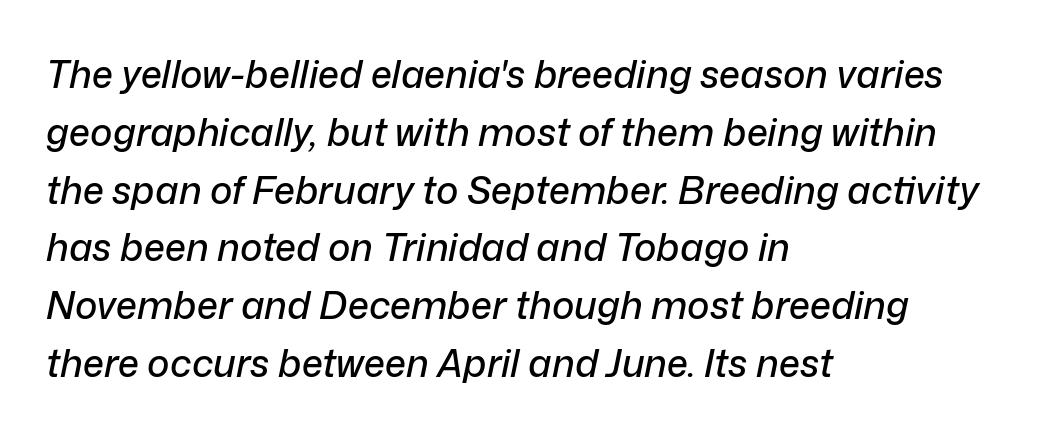
{"italic": "yes", "lean": "right", "slant_degrees": 12, "width": "normal", "stroke_contrast": "low", "x_height": "medium", "monospaced": "no", "underline": "no", "align": "left", "line_spacing": "normal", "line_spacing_ratio": 1.52, "letter_spacing": "normal", "letter_spacing_em": 0.0, "glyph_px": 38}
